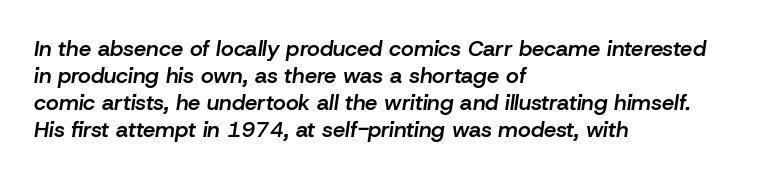
All the whitespace from short lines collects on the right. The typography opts for an oblique posture over an upright one. This is moderately heavy type, rendered in semibold. Has an underline been added? It has not. In terms of letterspacing, this is plain default setting.
